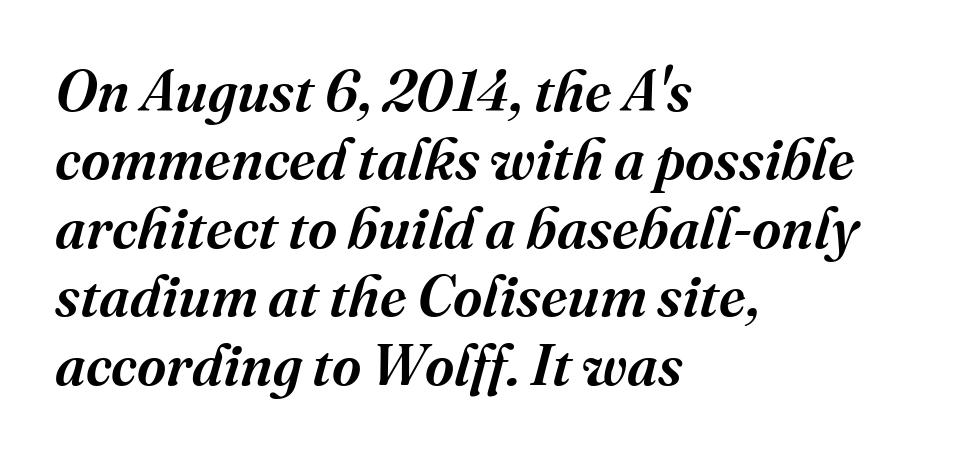
Q: Is the text bold? A: Semi-bold.
Q: Is the text italic (slanted)? A: Yes, it leans right by about 16 degrees.
Q: Is the typeface a serif or a sans-serif typeface? A: Serif.
Q: Is the text underlined? A: No.
Q: How is the paragraph aligned? A: Left-aligned.
Q: Is the spacing between letters normal or unusually wide? A: Normal.
Q: Width (condensed, normal, or wide)? A: Normal.
Q: Stroke contrast? A: Medium.
Q: x-height? A: Medium.
Q: Monospaced? A: No.
